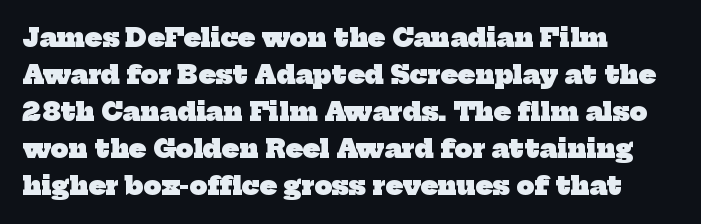
Caption: multi-line text, flush left, ragged right. The typesetting leans heavy: a genuine bold. The letterforms sit shoulder to shoulder at normal distance. The leading is moderate, giving the passage an even texture.
